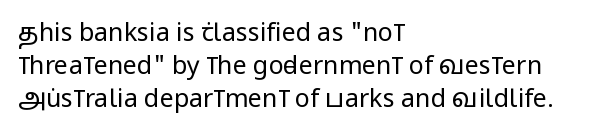
{"italic": "no", "bold": "no", "underline": "no", "align": "left", "line_spacing": "normal", "line_spacing_ratio": 1.32, "letter_spacing": "normal", "letter_spacing_em": 0.0, "glyph_px": 25}
